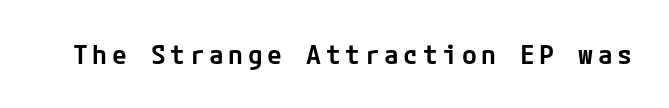
The image shows 27 px text type, upright; set not underlined.
